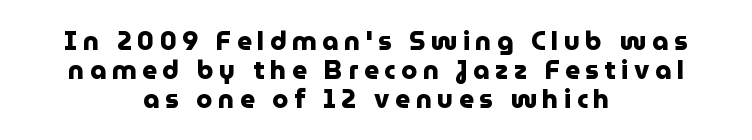
The block of text is dense from top to bottom, with scant space between rows. Letter spacing: wide. Nobody drew a line under any word here. Heavy, bold letterforms.
